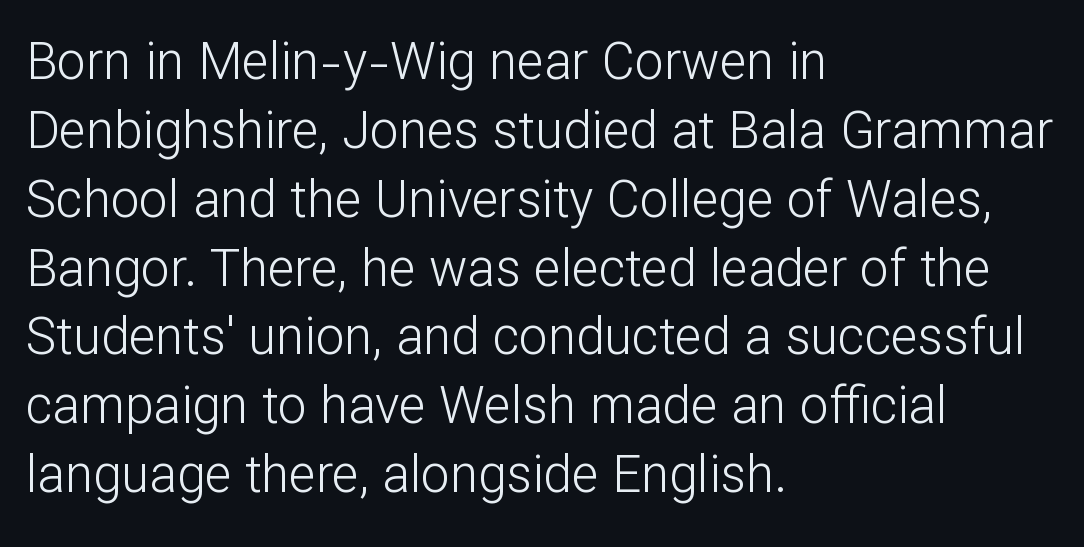
{"serif": "no", "italic": "no", "bold": "no", "weight": "light", "width": "normal", "stroke_contrast": "low", "x_height": "medium", "monospaced": "no", "underline": "no", "align": "left", "line_spacing": "normal", "line_spacing_ratio": 1.35, "letter_spacing": "normal", "letter_spacing_em": 0.0, "glyph_px": 51}
